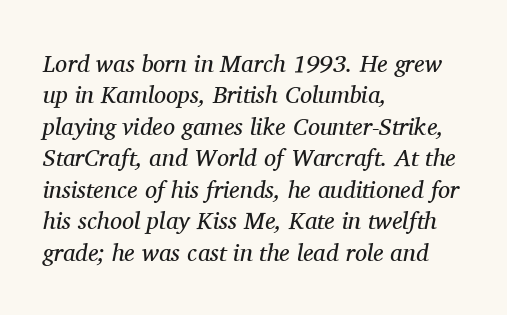
The characters are drawn with everyday or finer stroke widths. Posture: slanted. This block has exactly the height ordinary leading produces. Each word holds together tightly as a unit, with standard inter-letter gaps. Short and long lines alike share a common starting point at left.
